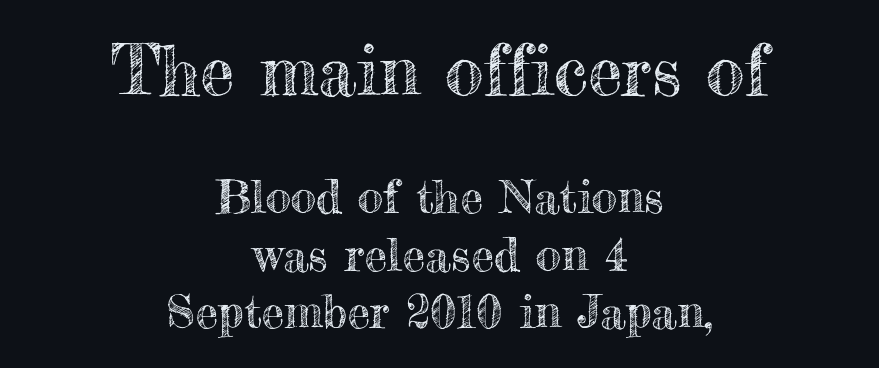
{"italic": "no", "width": "normal", "x_height": "small", "monospaced": "no", "underline": "no", "align": "center", "line_spacing": "normal", "line_spacing_ratio": 1.25, "letter_spacing": "normal", "letter_spacing_em": 0.0, "larger_block": "first", "size_ratio": 1.5, "glyph_px": 69}
